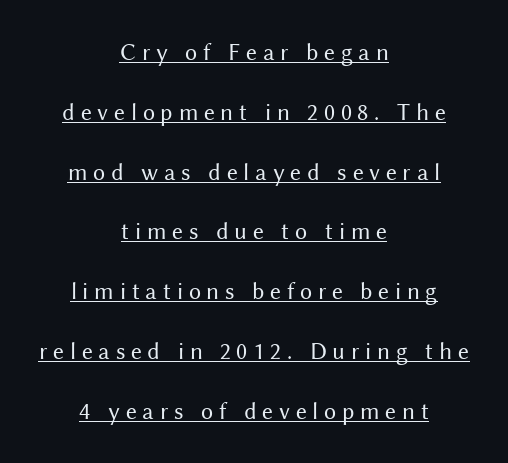
Q: Is the text bold? A: No.
Q: Is the text italic (slanted)? A: No, it is upright.
Q: Is the text underlined? A: Yes.
Q: How is the paragraph aligned? A: Centered.
Q: Is the spacing between letters normal or unusually wide? A: Unusually wide.
Q: Is the spacing between lines tight, normal or loose? A: Loose.
